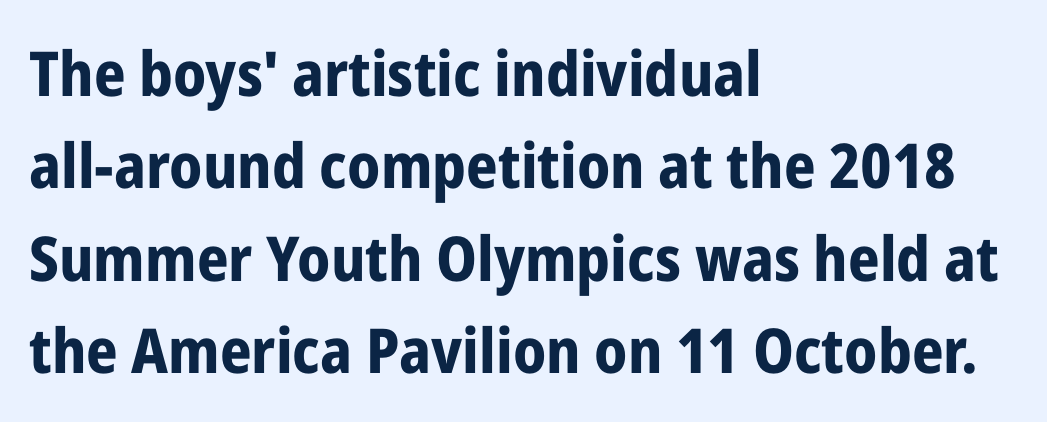
Q: Is the text bold? A: Yes.
Q: Is the text italic (slanted)? A: No, it is upright.
Q: Is the typeface a serif or a sans-serif typeface? A: Sans-serif.
Q: Is the text underlined? A: No.
Q: How is the paragraph aligned? A: Left-aligned.
Q: Is the spacing between letters normal or unusually wide? A: Normal.
Q: Is the spacing between lines tight, normal or loose? A: Normal.
Q: Width (condensed, normal, or wide)? A: Condensed.
Q: Stroke contrast? A: Low.
Q: x-height? A: Medium.
Q: Monospaced? A: No.
